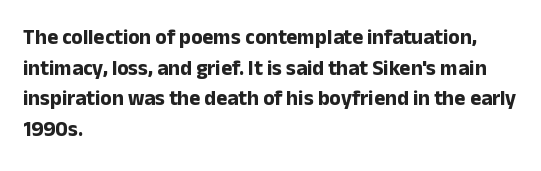
Glyph-to-glyph distance matches everyday printed text. If you drew a line through each stem, it would be perfectly vertical. Horizontal bands of white between lines are of average thickness. Type without underlining. The glyphs have the mass of a bold cut.
